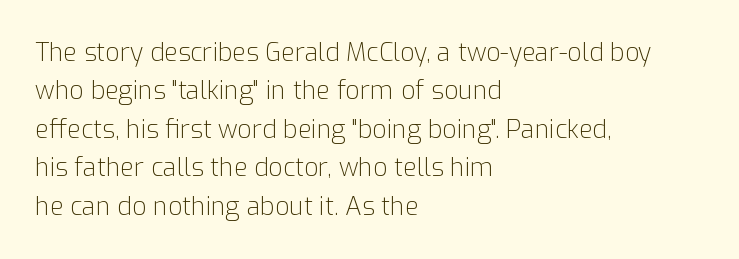
The image shows 25 px text type, upright; set left-aligned, normal line spacing (1.54x), normal letter spacing, not underlined.
